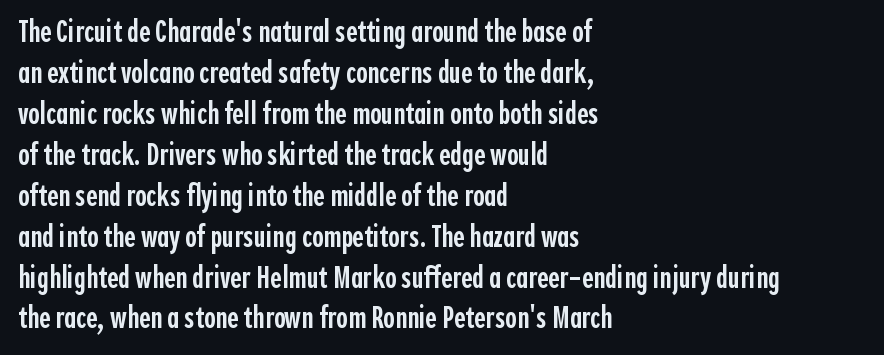
{"serif": "no", "italic": "no", "bold": "semi", "weight": "semibold", "width": "condensed", "x_height": "medium", "monospaced": "no", "underline": "no", "align": "left", "line_spacing": "normal", "line_spacing_ratio": 1.32, "letter_spacing": "normal", "letter_spacing_em": 0.0, "glyph_px": 31}
